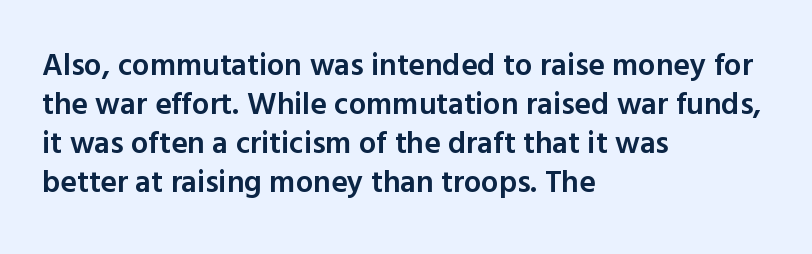
Alignment: flush left. The rendering uses natural spacing where letterforms have individual widths. Classification — sans serif. Quick note: not italic, upright.
